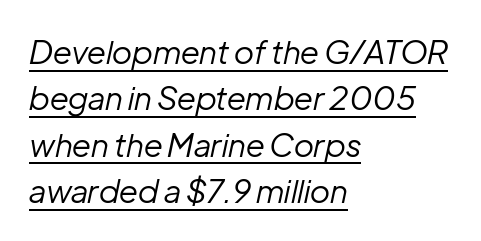
Q: Is the text bold? A: No.
Q: Is the text italic (slanted)? A: Yes, it leans right by about 12 degrees.
Q: Is the text underlined? A: Yes.
Q: How is the paragraph aligned? A: Left-aligned.
Q: Is the spacing between letters normal or unusually wide? A: Normal.
Q: Is the spacing between lines tight, normal or loose? A: Normal.
Q: Width (condensed, normal, or wide)? A: Normal.
Q: Stroke contrast? A: Low.
Q: x-height? A: Medium.
Q: Monospaced? A: No.
